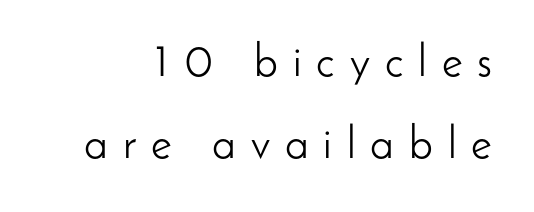
Q: Is the text bold? A: No.
Q: Is the text italic (slanted)? A: No, it is upright.
Q: Is the typeface a serif or a sans-serif typeface? A: Sans-serif.
Q: Is the text underlined? A: No.
Q: Is the spacing between letters normal or unusually wide? A: Unusually wide.
Q: Width (condensed, normal, or wide)? A: Normal.
Q: Stroke contrast? A: Low.
Q: x-height? A: Small.
Q: Monospaced? A: No.
